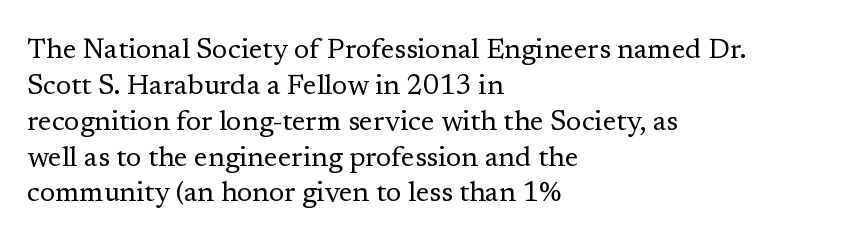
Q: Is the text bold? A: No.
Q: Is the text italic (slanted)? A: No, it is upright.
Q: Is the typeface a serif or a sans-serif typeface? A: Serif.
Q: Is the text underlined? A: No.
Q: How is the paragraph aligned? A: Left-aligned.
Q: Is the spacing between letters normal or unusually wide? A: Normal.
Q: Is the spacing between lines tight, normal or loose? A: Normal.
Q: Width (condensed, normal, or wide)? A: Normal.
Q: Stroke contrast? A: Low.
Q: x-height? A: Medium.
Q: Monospaced? A: No.
